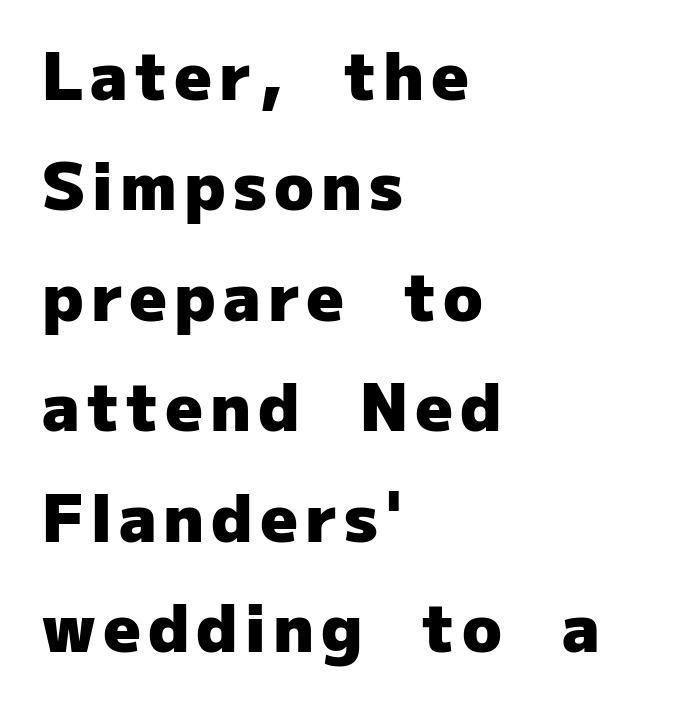
{"serif": "no", "italic": "no", "bold": "yes", "weight": "heavy", "width": "normal", "stroke_contrast": "low", "x_height": "medium", "monospaced": "no", "underline": "no", "align": "left", "line_spacing": "normal", "line_spacing_ratio": 1.7, "glyph_px": 65}
